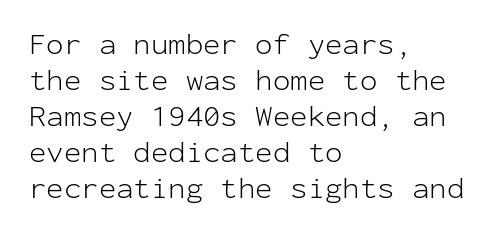
In terms of letterspacing, this is plain default setting. A typesetter would call this monospace, since all characters share one set width. Stem width sits at or under what a default text font uses. The passage shown is typeset with a sans-serif family. Every row of glyphs begins at an identical x-position on the left.
